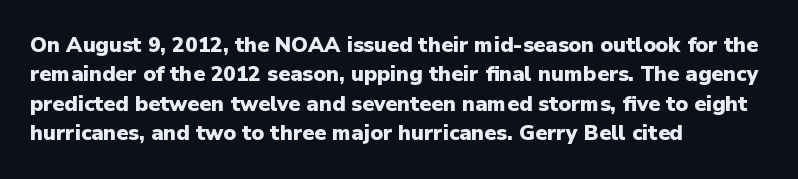
Posture: upright roman. Underlining? Definitely not there. Each line starts at the same left margin while the right side varies. Stroke thickness is high; the sample reads as a true bold. The block of text has a typical density, with ordinary space between rows.
